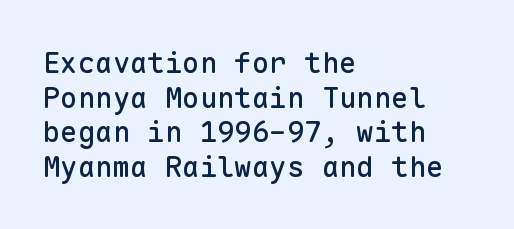
{"serif": "no", "italic": "no", "width": "normal", "stroke_contrast": "low", "x_height": "medium", "monospaced": "yes", "underline": "no", "align": "left", "line_spacing_ratio": 1.19, "letter_spacing": "normal", "letter_spacing_em": 0.0, "glyph_px": 29}
